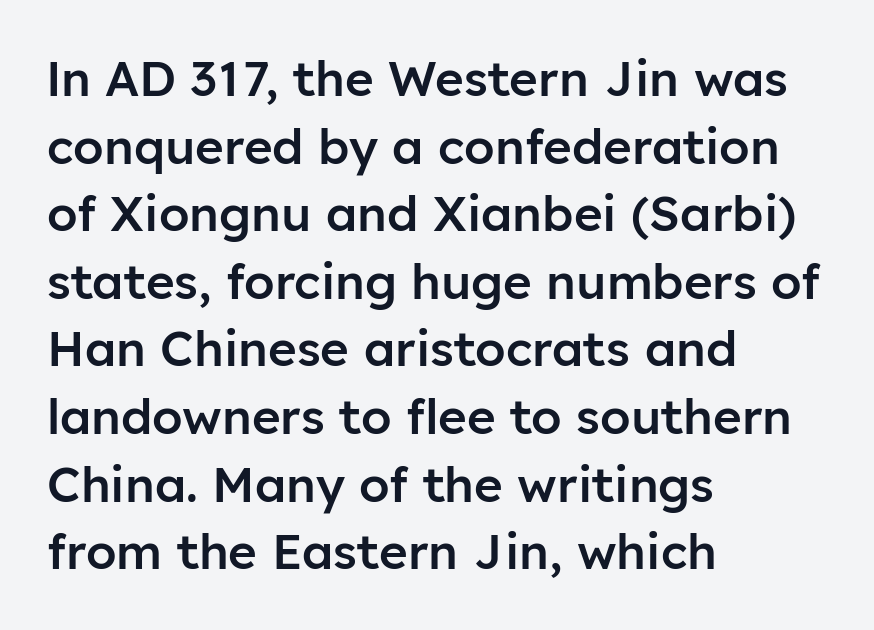
Q: Is the text bold? A: Semi-bold.
Q: Is the text italic (slanted)? A: No, it is upright.
Q: Is the typeface a serif or a sans-serif typeface? A: Sans-serif.
Q: Is the text underlined? A: No.
Q: How is the paragraph aligned? A: Left-aligned.
Q: Is the spacing between letters normal or unusually wide? A: Normal.
Q: Is the spacing between lines tight, normal or loose? A: Normal.
Q: Width (condensed, normal, or wide)? A: Normal.
Q: Stroke contrast? A: Low.
Q: x-height? A: Medium.
Q: Monospaced? A: No.
